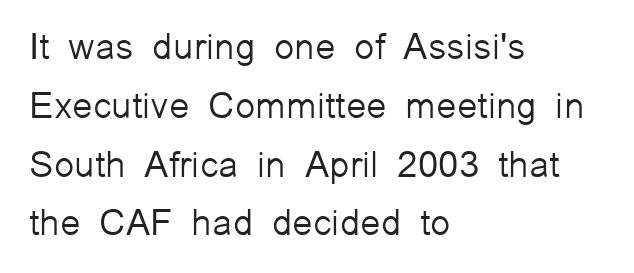
Posture: upright roman. All the whitespace from short lines collects on the right. Weight class: somewhere from thin through regular. The letters advance in unequal steps, a hallmark of proportional type.
